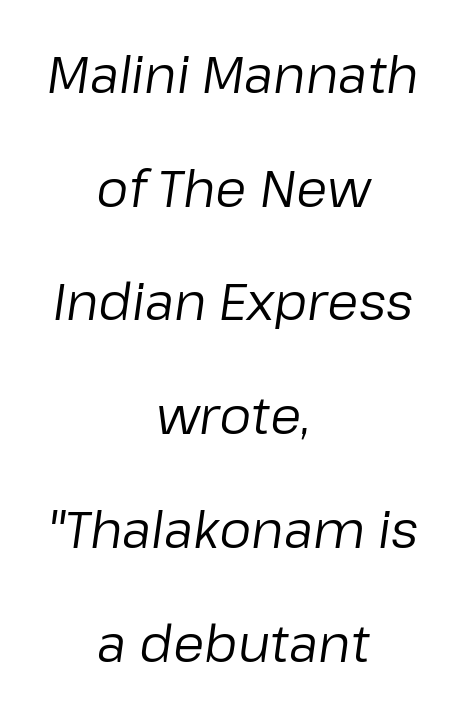
{"italic": "yes", "lean": "right", "slant_degrees": 8, "bold": "no", "weight": "regular", "width": "normal", "stroke_contrast": "low", "x_height": "medium", "monospaced": "no", "underline": "no", "align": "center", "line_spacing": "loose", "line_spacing_ratio": 2.23, "letter_spacing": "normal", "letter_spacing_em": 0.0, "glyph_px": 51}
